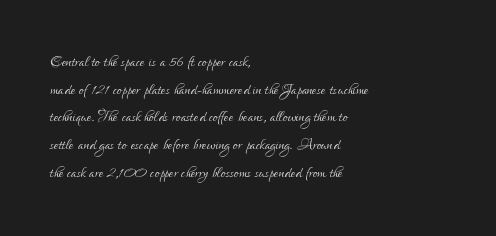
Leftover space on each line is placed entirely after the last word. Check the space under the baseline: it is left empty. This reads as an unemphasized weight, regular at the heaviest. Caption: standard tracking, unaltered.
